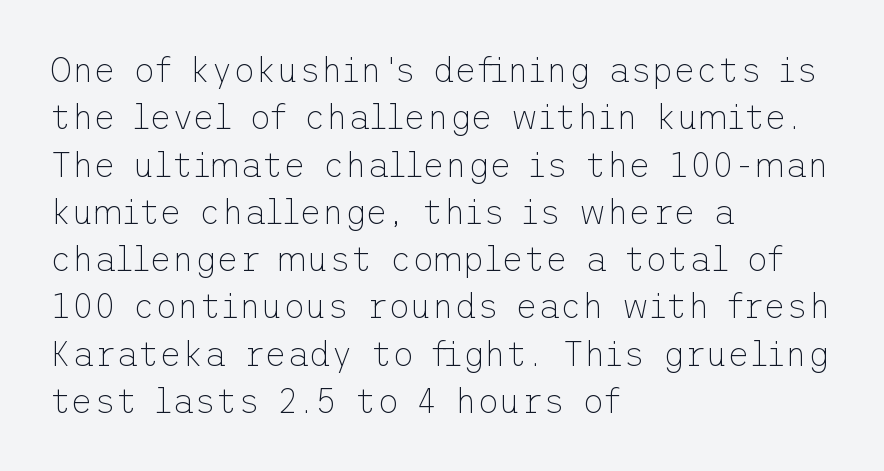
The image shows 34 px thin sans-serif type, upright; set left-aligned, normal line spacing (1.39x), normal letter spacing, not underlined; low stroke contrast and a medium x-height.
